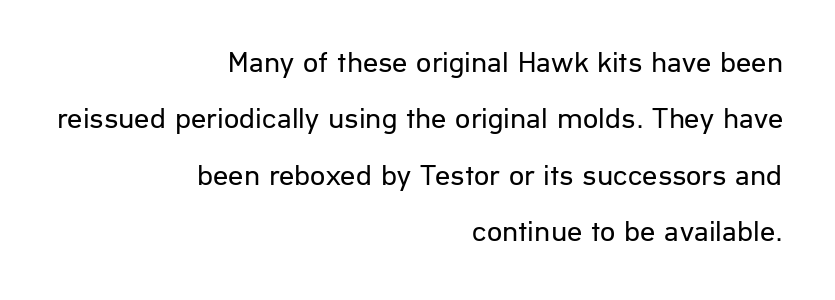
The image shows 30 px regular-weight sans-serif type, upright; set right-aligned, line spacing 1.88x, normal letter spacing, not underlined; low stroke contrast and a medium x-height.
